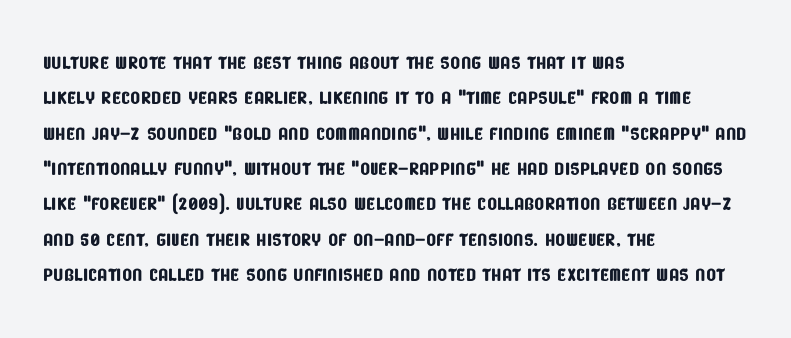
Q: Is the text underlined? A: No.
Q: How is the paragraph aligned? A: Left-aligned.
Q: Is the spacing between letters normal or unusually wide? A: Normal.
Q: Is the spacing between lines tight, normal or loose? A: Normal.
